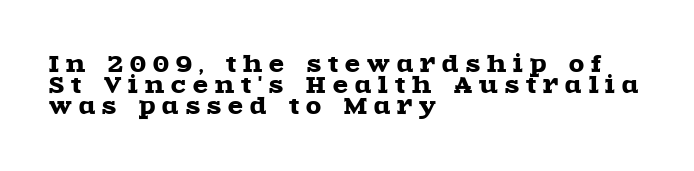
Q: Is the text italic (slanted)? A: No, it is upright.
Q: Is the text underlined? A: No.
Q: How is the paragraph aligned? A: Left-aligned.
Q: Is the spacing between letters normal or unusually wide? A: Unusually wide.
Q: Is the spacing between lines tight, normal or loose? A: Tight.
